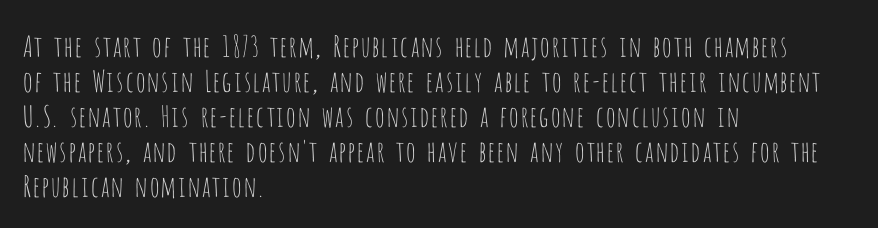
{"serif": "no", "italic": "no", "bold": "no", "weight": "thin", "width": "condensed", "stroke_contrast": "low", "x_height": "large", "monospaced": "no", "underline": "no", "align": "left", "line_spacing_ratio": 1.21, "letter_spacing": "normal", "letter_spacing_em": 0.0, "glyph_px": 29}
